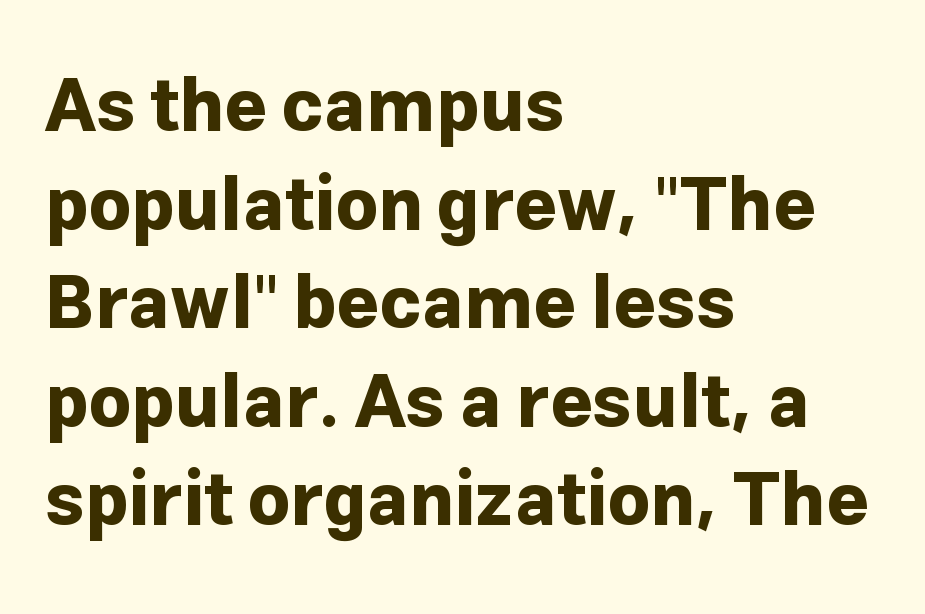
The image shows 73 px bold sans-serif type, upright; set left-aligned, normal line spacing (1.35x), normal letter spacing, not underlined; low stroke contrast and a medium x-height.
